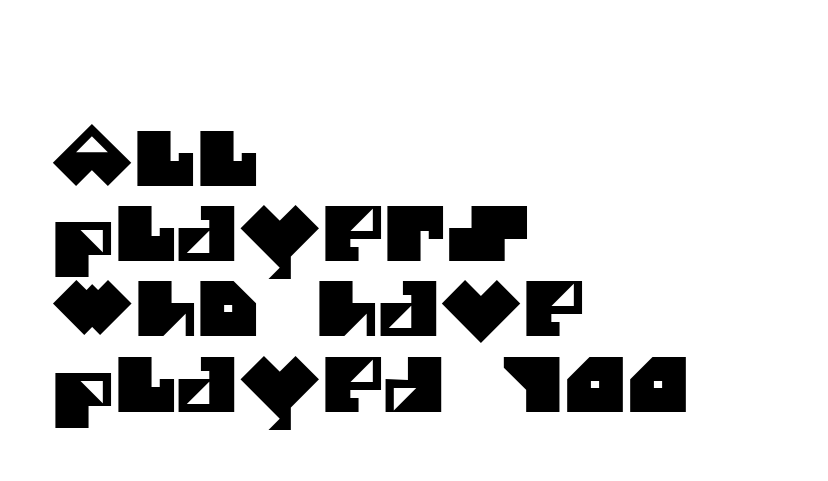
{"serif": "no", "width": "normal", "stroke_contrast": "medium", "x_height": "large", "monospaced": "no", "underline": "no", "align": "left", "line_spacing": "tight", "line_spacing_ratio": 0.99, "letter_spacing": "normal", "letter_spacing_em": 0.0, "glyph_px": 76}
